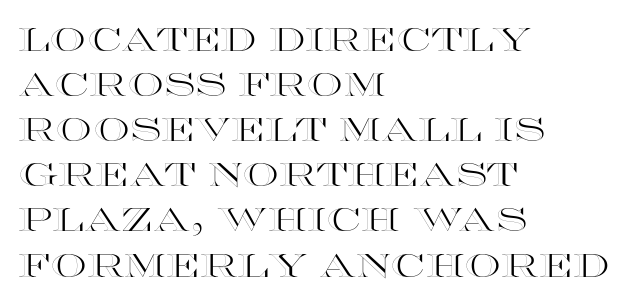
Q: Is the text italic (slanted)? A: No, it is upright.
Q: Is the text underlined? A: No.
Q: How is the paragraph aligned? A: Left-aligned.
Q: Is the spacing between letters normal or unusually wide? A: Normal.
Q: Is the spacing between lines tight, normal or loose? A: Normal.
Q: Width (condensed, normal, or wide)? A: Wide.
Q: x-height? A: Large.
Q: Monospaced? A: No.
